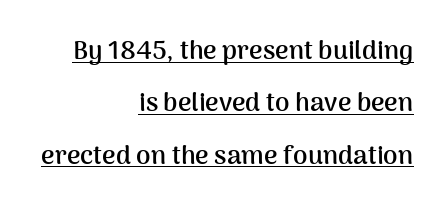
The image shows 26 px bold type, upright; set right-aligned, loose line spacing (2.01x), normal letter spacing, underlined.
